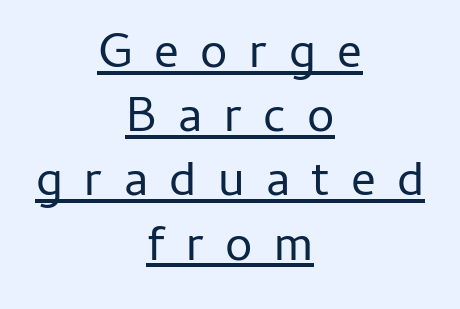
The rendering uses the underline text-decoration. Does the type have serifs? No, each stem ends abruptly. The lettering stays uniformly vertical, giving the passage a roman look. A student would call this center alignment; a typographer would say set centered. Vertically, the passage feels balanced, rows spaced as you'd expect. Here the designer chose a conventional face with non-uniform glyph widths.
